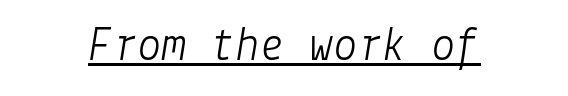
Q: Is the text bold? A: No.
Q: Is the text italic (slanted)? A: Yes, it leans right by about 9 degrees.
Q: Is the text underlined? A: Yes.
Q: Is the spacing between letters normal or unusually wide? A: Normal.
Q: Width (condensed, normal, or wide)? A: Normal.
Q: Stroke contrast? A: Low.
Q: x-height? A: Medium.
